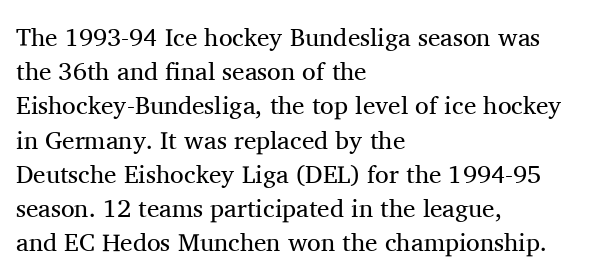
{"italic": "no", "bold": "no", "underline": "no", "align": "left", "line_spacing": "normal", "line_spacing_ratio": 1.37, "letter_spacing": "normal", "letter_spacing_em": 0.0, "glyph_px": 25}
